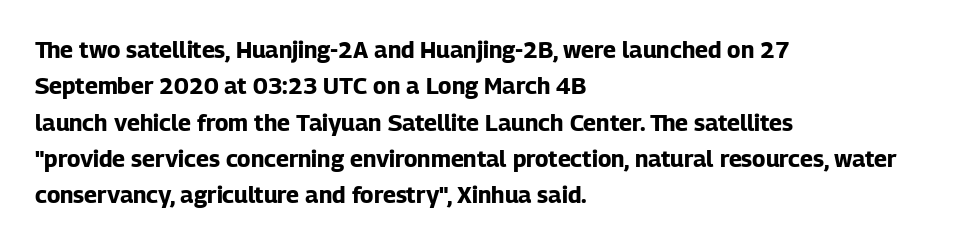
Q: Is the text bold? A: Yes.
Q: Is the text italic (slanted)? A: No, it is upright.
Q: Is the text underlined? A: No.
Q: How is the paragraph aligned? A: Left-aligned.
Q: Is the spacing between letters normal or unusually wide? A: Normal.
Q: Is the spacing between lines tight, normal or loose? A: Normal.
